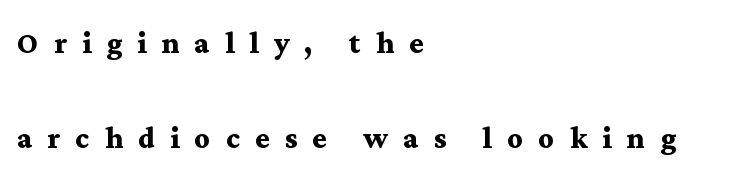
The face used here is rendered with a markedly widened letterfit. Type without underlining. Posture: straight, roman, zero tilt. Does the weight exceed regular? Yes, all the way to bold. The characters display serif detailing at their extremities. Notice how the passage keeps a crisp vertical edge on the left only.
